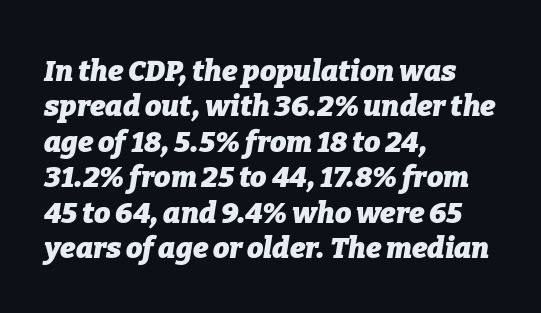
The image shows 29 px heavy type, italic (leaning right); set left-aligned, line spacing 1.22x, normal letter spacing, not underlined; low stroke contrast and a medium x-height.
